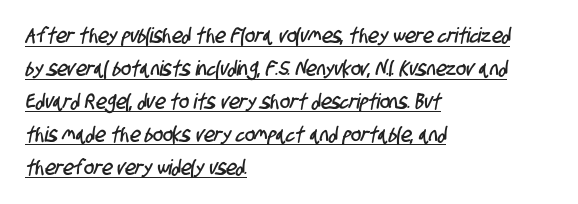
Rows of type keep a routine distance in the vertical direction. The paragraph has a hard left edge and a soft right edge. The face used here is rendered with its standard letterfit. Quick note: underline on.
